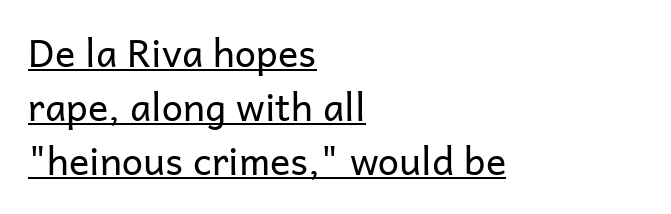
{"serif": "no", "italic": "no", "bold": "no", "weight": "regular", "width": "normal", "stroke_contrast": "low", "x_height": "medium", "monospaced": "no", "underline": "yes", "align": "left", "line_spacing": "normal", "line_spacing_ratio": 1.42, "letter_spacing": "normal", "letter_spacing_em": 0.0, "glyph_px": 38}
